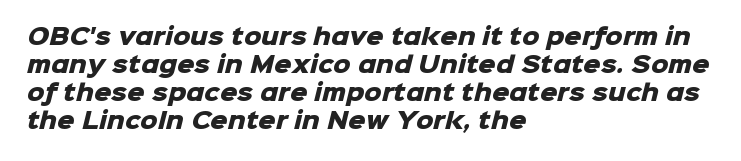
The image shows 22 px bold type; set left-aligned, normal line spacing (1.27x), normal letter spacing, not underlined.
